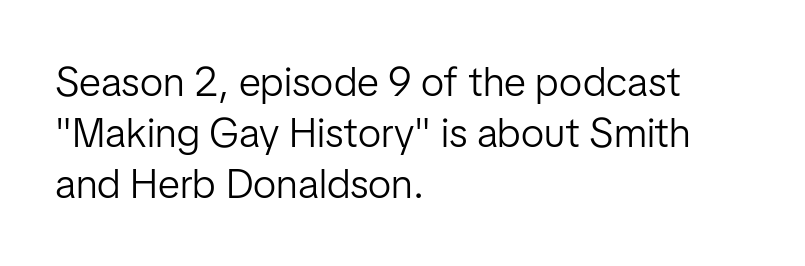
Q: Is the text bold? A: No.
Q: Is the text italic (slanted)? A: No, it is upright.
Q: Is the typeface a serif or a sans-serif typeface? A: Sans-serif.
Q: Is the text underlined? A: No.
Q: How is the paragraph aligned? A: Left-aligned.
Q: Is the spacing between letters normal or unusually wide? A: Normal.
Q: Width (condensed, normal, or wide)? A: Normal.
Q: Stroke contrast? A: Low.
Q: x-height? A: Medium.
Q: Monospaced? A: No.
